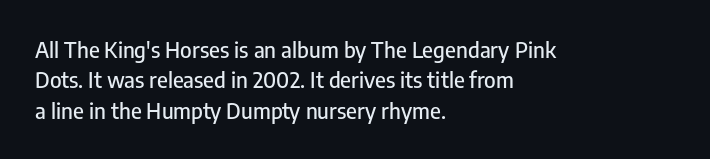
The image shows 22 px text type, upright; set left-aligned, normal line spacing (1.38x), normal letter spacing, not underlined.
